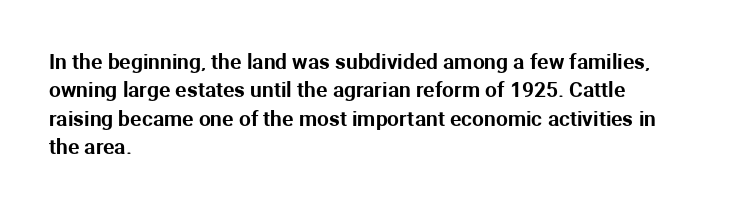
Posture: upright roman. The foot of each line stays bare and open. The passage shown stacks its lines at a standard gap. Alignment: flush left. The horizontal fit of the characters is conventional and even.
